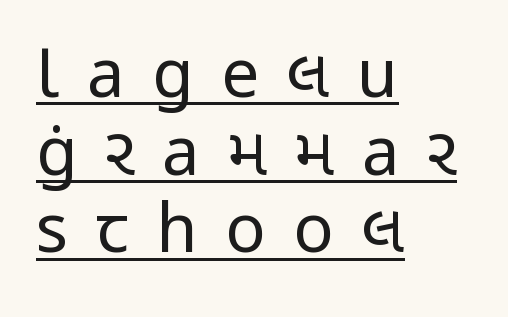
The image shows 67 px regular-weight, condensed sans-serif type, upright; set left-aligned, line spacing 1.16x, unusually wide letter spacing (+0.41 em), underlined; low stroke contrast and a medium x-height.
